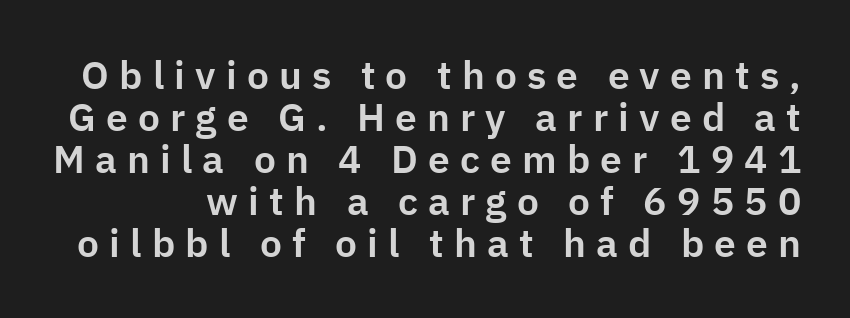
{"serif": "no", "italic": "no", "width": "normal", "stroke_contrast": "low", "x_height": "medium", "monospaced": "no", "underline": "no", "line_spacing": "tight", "line_spacing_ratio": 1.08, "letter_spacing": "wide", "letter_spacing_em": 0.26, "glyph_px": 39}
